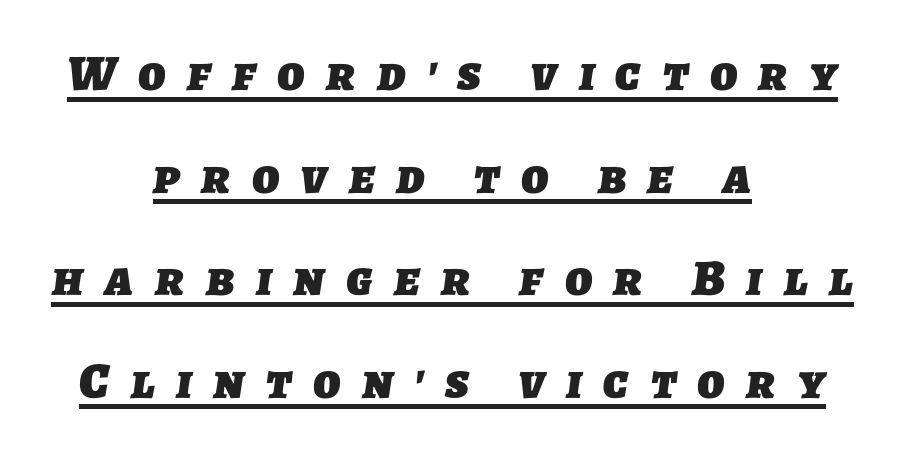
The image shows 51 px heavy sans-serif type; set centered, loose line spacing (2.01x), unusually wide letter spacing (+0.42 em), underlined; low stroke contrast and a medium x-height.
